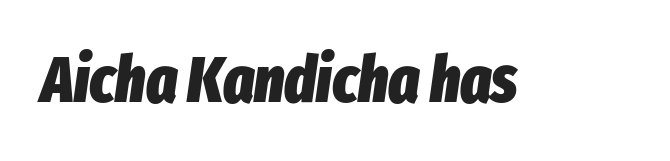
The image shows 65 px heavy, condensed type, italic (leaning right); set normal letter spacing, not underlined; low stroke contrast and a medium x-height.
